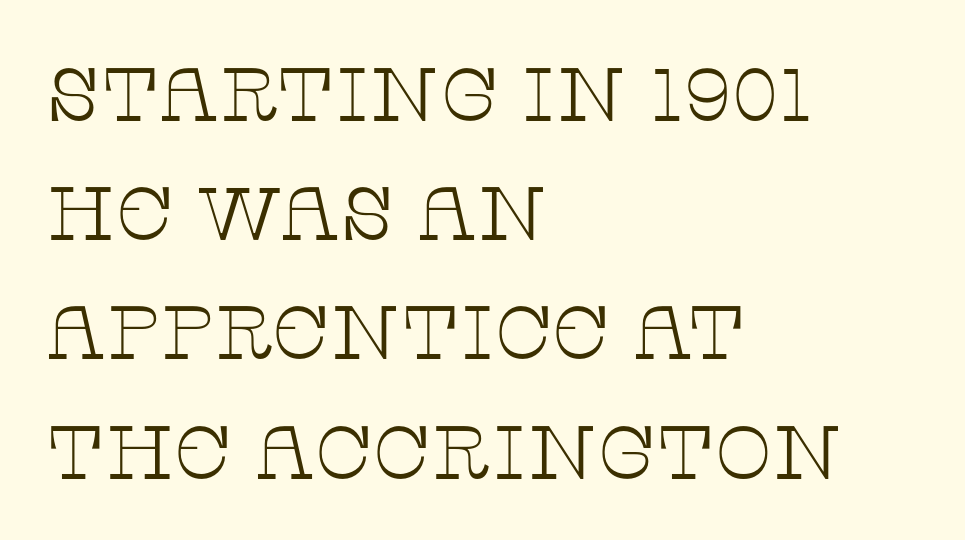
Q: Is the text bold? A: No.
Q: Is the text italic (slanted)? A: No, it is upright.
Q: Is the typeface a serif or a sans-serif typeface? A: Serif.
Q: Is the text underlined? A: No.
Q: How is the paragraph aligned? A: Left-aligned.
Q: Is the spacing between letters normal or unusually wide? A: Normal.
Q: Is the spacing between lines tight, normal or loose? A: Normal.
Q: Width (condensed, normal, or wide)? A: Wide.
Q: Stroke contrast? A: Low.
Q: x-height? A: Large.
Q: Monospaced? A: No.
